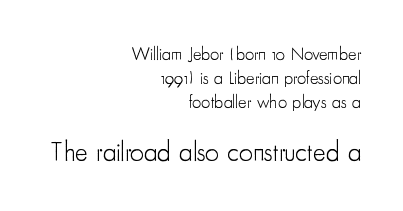
The image shows 27 px text type, upright; set right-aligned, normal line spacing (1.33x), normal letter spacing, not underlined; the second (bottom) block is 1.5x larger.
